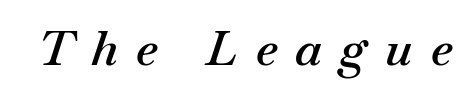
The letters advance in unequal steps, a hallmark of proportional type. Characters follow at a spacing far wider than the type designer built in. Rule under the text: the space is simply empty. Observe the lean: these are italic letterforms. What weight is shown? A semibold, between regular and bold.
